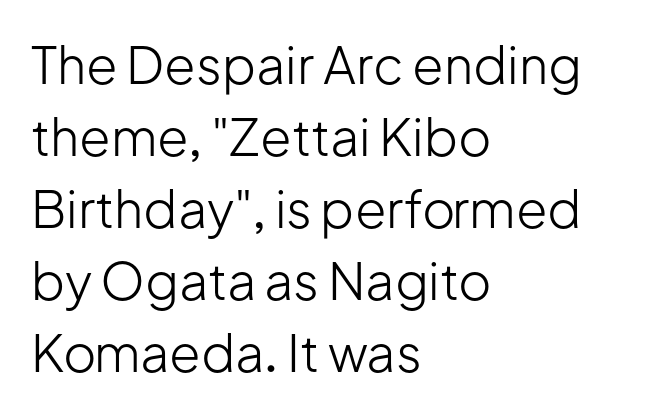
This is roman type, the default non-slanted kind. A typesetter would call this leading conventional body-copy spacing. Students, note that the glyphs here touch the page at normal intervals. The glyphs in this specimen are sans serif.
